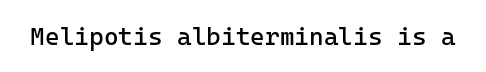
{"italic": "no", "bold": "no", "underline": "no", "letter_spacing": "normal", "letter_spacing_em": 0.0, "glyph_px": 25}
